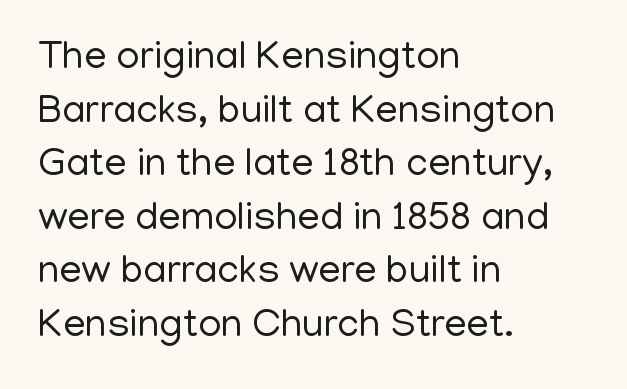
{"serif": "no", "italic": "no", "bold": "no", "weight": "regular", "width": "normal", "stroke_contrast": "low", "x_height": "medium", "monospaced": "no", "underline": "no", "align": "left", "line_spacing": "normal", "line_spacing_ratio": 1.34, "letter_spacing": "normal", "letter_spacing_em": 0.0, "glyph_px": 40}
